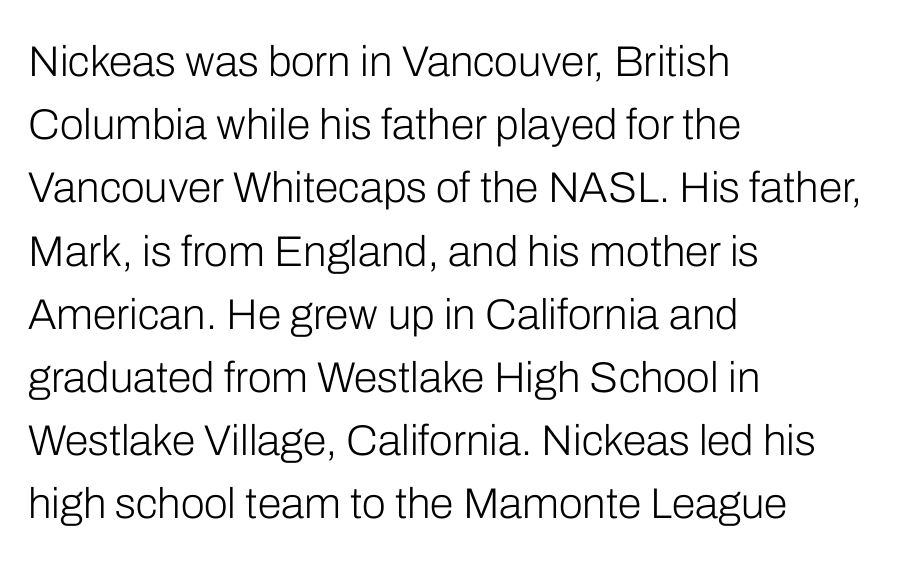
Q: Is the text bold? A: No.
Q: Is the text italic (slanted)? A: No, it is upright.
Q: Is the typeface a serif or a sans-serif typeface? A: Sans-serif.
Q: Is the text underlined? A: No.
Q: How is the paragraph aligned? A: Left-aligned.
Q: Is the spacing between letters normal or unusually wide? A: Normal.
Q: Is the spacing between lines tight, normal or loose? A: Normal.
Q: Width (condensed, normal, or wide)? A: Normal.
Q: Stroke contrast? A: Low.
Q: x-height? A: Medium.
Q: Monospaced? A: No.
